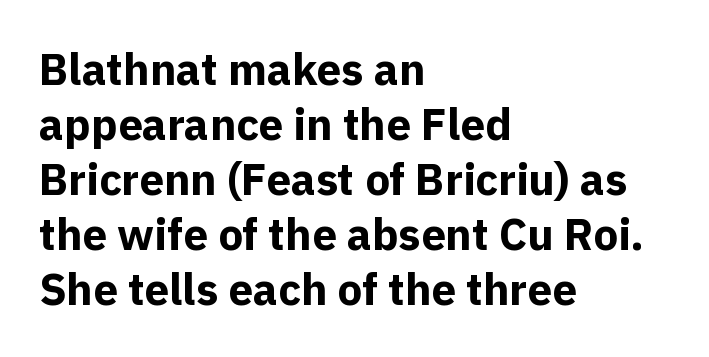
Q: Is the text bold? A: Yes.
Q: Is the text italic (slanted)? A: No, it is upright.
Q: Is the typeface a serif or a sans-serif typeface? A: Sans-serif.
Q: Is the text underlined? A: No.
Q: How is the paragraph aligned? A: Left-aligned.
Q: Is the spacing between letters normal or unusually wide? A: Normal.
Q: Is the spacing between lines tight, normal or loose? A: Normal.
Q: Width (condensed, normal, or wide)? A: Normal.
Q: x-height? A: Medium.
Q: Monospaced? A: No.
